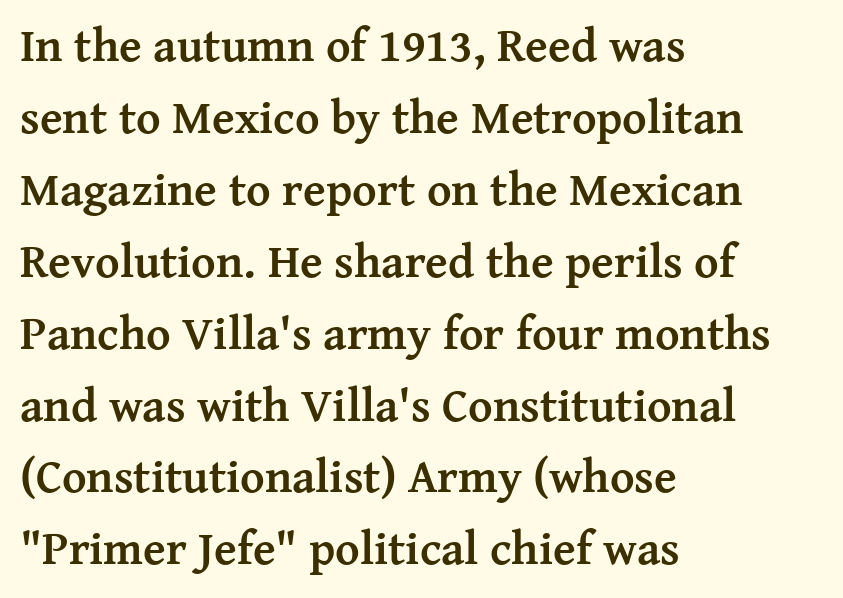
Q: Is the text bold? A: Yes.
Q: Is the text italic (slanted)? A: No, it is upright.
Q: Is the typeface a serif or a sans-serif typeface? A: Serif.
Q: Is the text underlined? A: No.
Q: How is the paragraph aligned? A: Left-aligned.
Q: Is the spacing between letters normal or unusually wide? A: Normal.
Q: Is the spacing between lines tight, normal or loose? A: Normal.
Q: Width (condensed, normal, or wide)? A: Normal.
Q: Stroke contrast? A: Medium.
Q: x-height? A: Medium.
Q: Monospaced? A: No.
